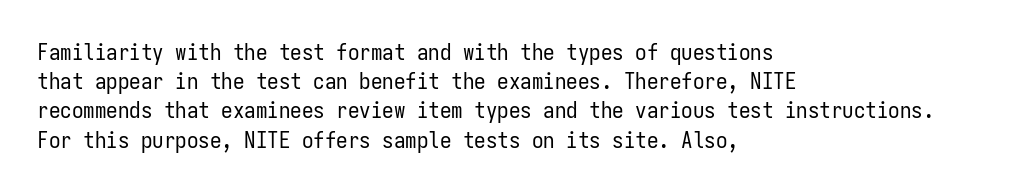
Nothing unusual about the tracking: characters are spaced as the font intends. Caption: multi-line text, flush left, ragged right. How would I describe the line gaps? Plain and ordinary. Unbolded letterforms with no extra heft.
